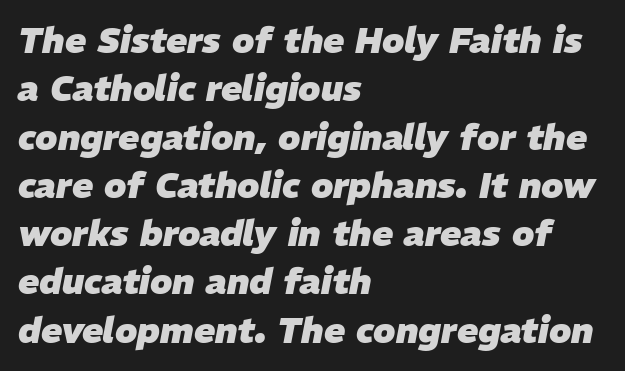
Q: Is the text bold? A: Yes.
Q: Is the text italic (slanted)? A: Yes, it leans right by about 11 degrees.
Q: Is the text underlined? A: No.
Q: How is the paragraph aligned? A: Left-aligned.
Q: Is the spacing between letters normal or unusually wide? A: Normal.
Q: Is the spacing between lines tight, normal or loose? A: Normal.
Q: Width (condensed, normal, or wide)? A: Normal.
Q: Stroke contrast? A: Low.
Q: x-height? A: Medium.
Q: Monospaced? A: No.
